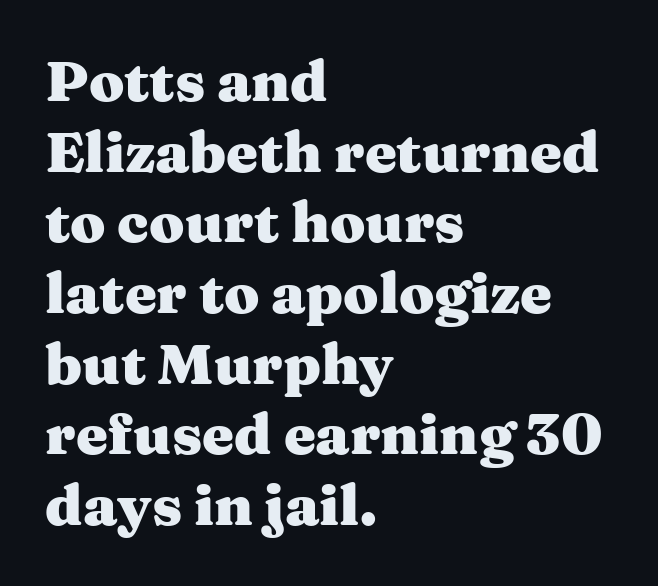
Q: Is the text bold? A: Yes.
Q: Is the text italic (slanted)? A: No, it is upright.
Q: Is the typeface a serif or a sans-serif typeface? A: Serif.
Q: Is the text underlined? A: No.
Q: How is the paragraph aligned? A: Left-aligned.
Q: Is the spacing between letters normal or unusually wide? A: Normal.
Q: Width (condensed, normal, or wide)? A: Wide.
Q: Stroke contrast? A: Medium.
Q: x-height? A: Medium.
Q: Monospaced? A: No.
